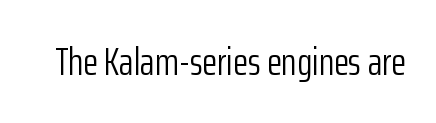
In terms of posture, this sample is upright. The tracking reads as untouched default to a designer's eye. This rendering features lettering with no underline. The passage shown is typed in a proportional face where columns would drift. This is not heavy type; no bold has been used.
